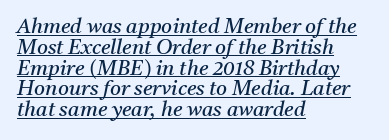
The passage shown has conventional tracking throughout. One-word summary of the alignment: left. Slanted lettering throughout. The string is rendered with underlining switched on.
